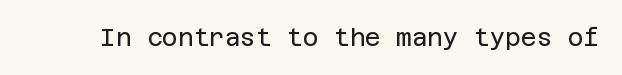
The image shows 24 px text type, upright; set normal letter spacing, not underlined.
